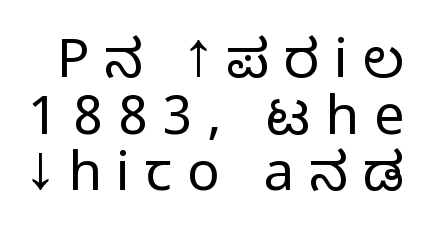
{"serif": "no", "italic": "no", "bold": "no", "weight": "regular", "width": "condensed", "stroke_contrast": "low", "x_height": "large", "monospaced": "no", "underline": "no", "line_spacing": "tight", "line_spacing_ratio": 1.05, "letter_spacing": "wide", "letter_spacing_em": 0.28, "glyph_px": 54}
